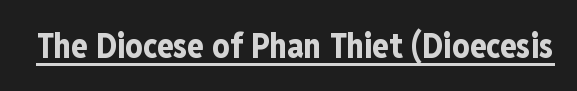
Q: Is the text bold? A: Yes.
Q: Is the text italic (slanted)? A: No, it is upright.
Q: Is the typeface a serif or a sans-serif typeface? A: Sans-serif.
Q: Is the text underlined? A: Yes.
Q: Is the spacing between letters normal or unusually wide? A: Normal.
Q: Width (condensed, normal, or wide)? A: Condensed.
Q: Stroke contrast? A: Low.
Q: x-height? A: Medium.
Q: Monospaced? A: No.
